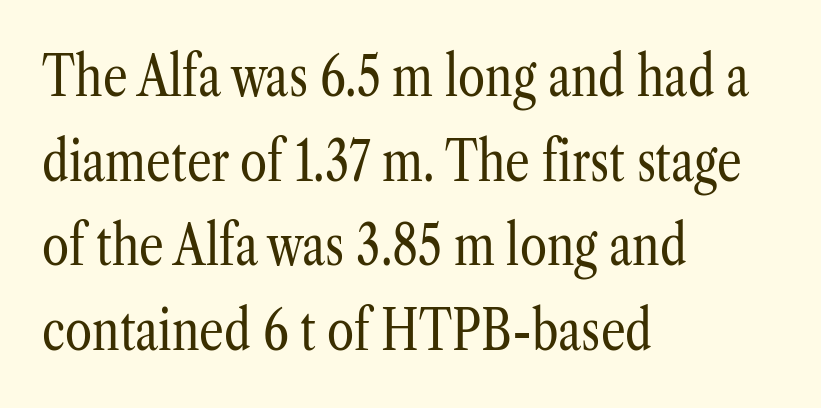
The letters carry serifs — small finishing strokes at the ends of their stems. Compared with typical body copy, the letter spacing here is the same. Italic? Not at all — the glyphs are vertical. These lines are rendered in a variable-pitch font. Words float on clear page, feet unadorned.
